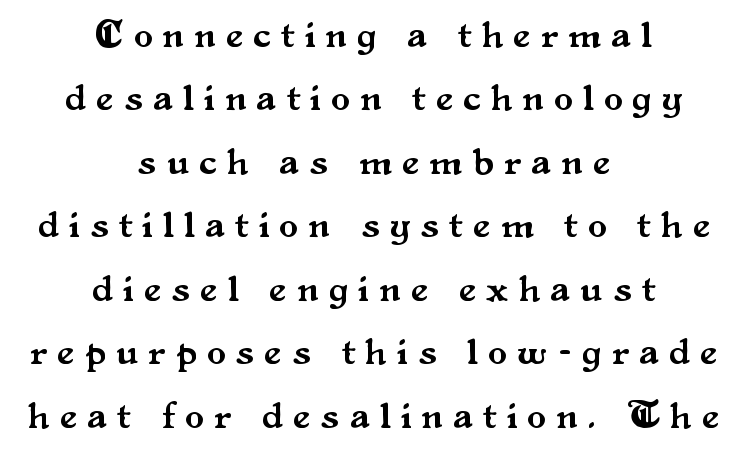
This sample uses expanded letter spacing, leaving extra air between glyphs. The rag falls on both sides of this text block equally. These lines are rendered in a variable-pitch font. Leading matches the norm, producing a regular column.
